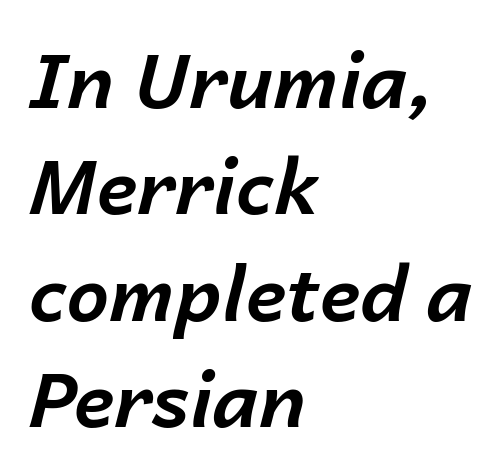
The designer left line spacing at the default. Notice how the stems are inclined rather than vertical — that's the hallmark of italics. Summary of weight: heavy, a full bold. Casual observation: everything's shoved over to the left. You could not count columns in this text — the font is proportionally spaced. Check the space under the baseline: it is left empty.
